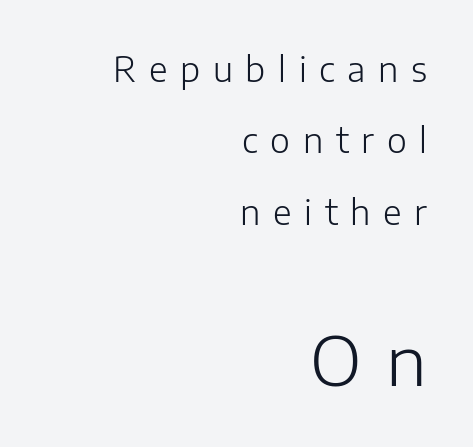
A typesetter would call this leading open, well beyond the default. Quick note: not italic, upright. The rendering anchors every line to the right-hand side. The letterforms sit at book weight or below.
